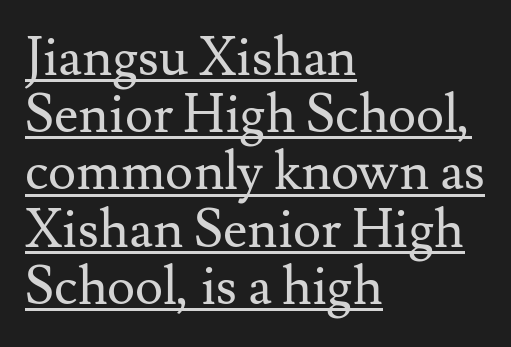
The image shows 53 px regular-weight serif type, upright; set left-aligned, tight line spacing (1.08x), normal letter spacing, underlined; medium stroke contrast and a small x-height.
